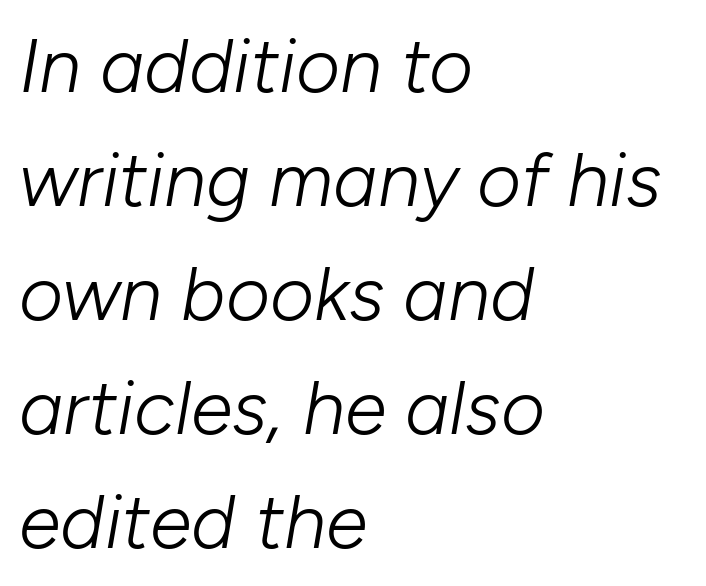
The image shows 76 px light type, italic (leaning right); set left-aligned, normal line spacing (1.5x), normal letter spacing, not underlined; low stroke contrast and a medium x-height.
